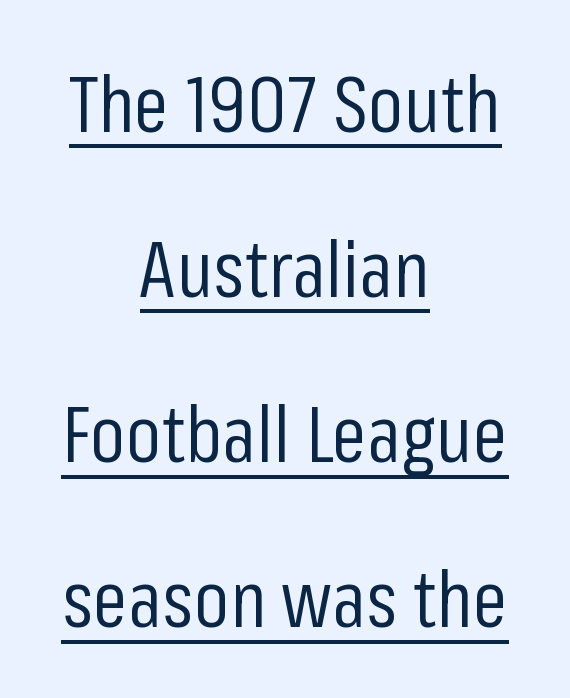
{"serif": "no", "italic": "no", "bold": "no", "weight": "regular", "width": "condensed", "stroke_contrast": "low", "x_height": "medium", "monospaced": "no", "underline": "yes", "align": "center", "line_spacing": "loose", "line_spacing_ratio": 2.09, "letter_spacing": "normal", "letter_spacing_em": 0.0, "glyph_px": 79}
